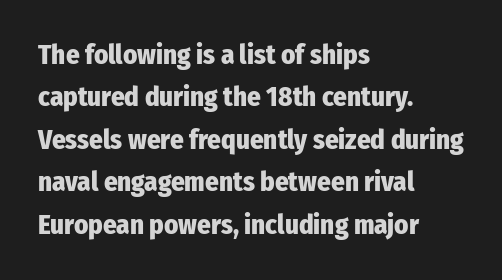
{"italic": "no", "bold": "yes", "underline": "no", "align": "left", "line_spacing": "normal", "line_spacing_ratio": 1.57, "letter_spacing": "normal", "letter_spacing_em": 0.0, "glyph_px": 27}
